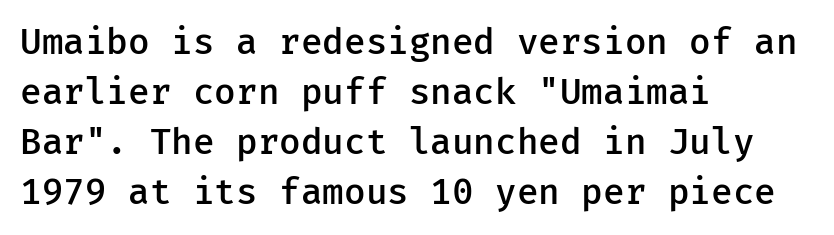
Q: Is the text bold? A: Semi-bold.
Q: Is the text italic (slanted)? A: No, it is upright.
Q: Is the typeface a serif or a sans-serif typeface? A: Sans-serif.
Q: Is the text underlined? A: No.
Q: How is the paragraph aligned? A: Left-aligned.
Q: Is the spacing between letters normal or unusually wide? A: Normal.
Q: Is the spacing between lines tight, normal or loose? A: Normal.
Q: Width (condensed, normal, or wide)? A: Normal.
Q: Stroke contrast? A: Low.
Q: x-height? A: Medium.
